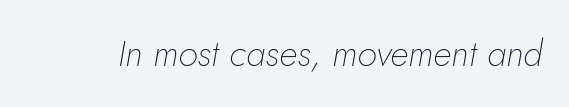
Q: Is the text bold? A: No.
Q: Is the text italic (slanted)? A: Yes, it leans right by about 5 degrees.
Q: Is the text underlined? A: No.
Q: Is the spacing between letters normal or unusually wide? A: Normal.
Q: Width (condensed, normal, or wide)? A: Normal.
Q: Stroke contrast? A: Low.
Q: x-height? A: Small.
Q: Monospaced? A: No.
